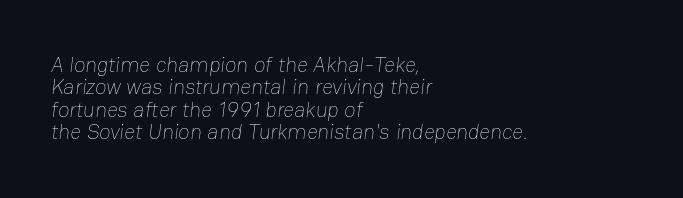
Q: Is the text bold? A: No.
Q: Is the text underlined? A: No.
Q: How is the paragraph aligned? A: Left-aligned.
Q: Is the spacing between letters normal or unusually wide? A: Normal.
Q: Is the spacing between lines tight, normal or loose? A: Tight.
